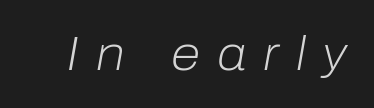
{"italic": "yes", "lean": "right", "slant_degrees": 10, "bold": "no", "weight": "light", "width": "normal", "stroke_contrast": "low", "x_height": "medium", "monospaced": "no", "underline": "no", "letter_spacing": "wide", "letter_spacing_em": 0.35, "glyph_px": 48}
